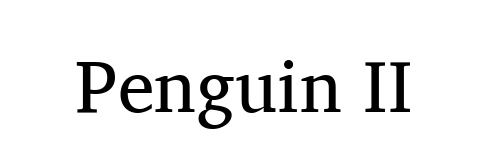
The image shows 74 px regular-weight serif type, upright; set normal letter spacing, not underlined; medium stroke contrast and a medium x-height.
